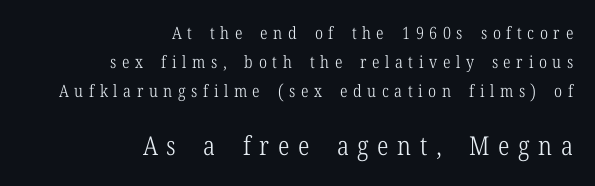
Letters have the restrained weight of plain body copy at most. Is the letter spacing exaggerated? Yes — the characters are pushed far apart. Anything drawn beneath the words? Only blank space. Alignment: flush right. Scale increases going downward across the two blocks. Designer's note — italics off, roman on.
